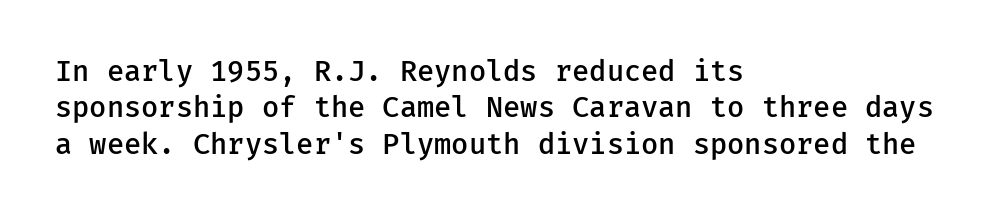
{"serif": "no", "italic": "no", "bold": "semi", "weight": "semibold", "width": "normal", "stroke_contrast": "low", "x_height": "medium", "monospaced": "yes", "underline": "no", "align": "left", "line_spacing": "normal", "line_spacing_ratio": 1.3, "letter_spacing": "normal", "letter_spacing_em": 0.0, "glyph_px": 28}
